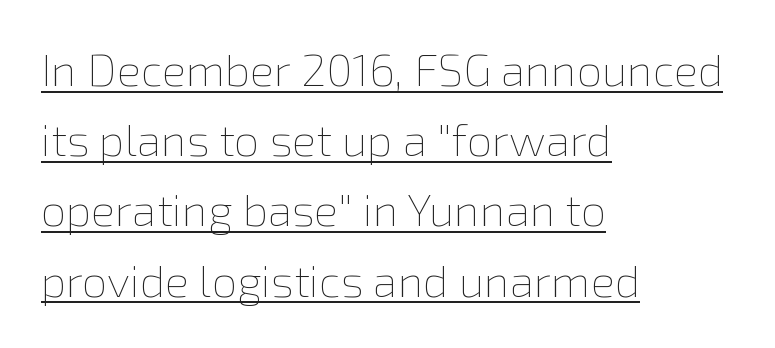
Q: Is the text bold? A: No.
Q: Is the text italic (slanted)? A: No, it is upright.
Q: Is the text underlined? A: Yes.
Q: How is the paragraph aligned? A: Left-aligned.
Q: Is the spacing between letters normal or unusually wide? A: Normal.
Q: Is the spacing between lines tight, normal or loose? A: Normal.
Q: Width (condensed, normal, or wide)? A: Normal.
Q: x-height? A: Medium.
Q: Monospaced? A: No.
